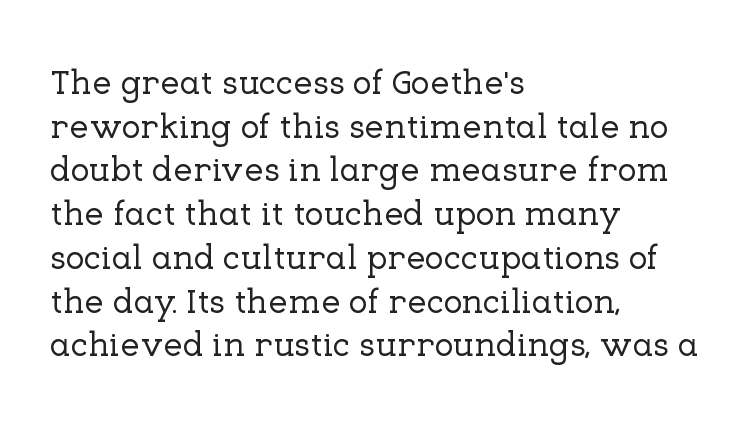
Q: Is the text italic (slanted)? A: No, it is upright.
Q: Is the typeface a serif or a sans-serif typeface? A: Serif.
Q: Is the text underlined? A: No.
Q: How is the paragraph aligned? A: Left-aligned.
Q: Is the spacing between letters normal or unusually wide? A: Normal.
Q: Is the spacing between lines tight, normal or loose? A: Normal.
Q: Width (condensed, normal, or wide)? A: Normal.
Q: Stroke contrast? A: Low.
Q: x-height? A: Medium.
Q: Monospaced? A: No.
